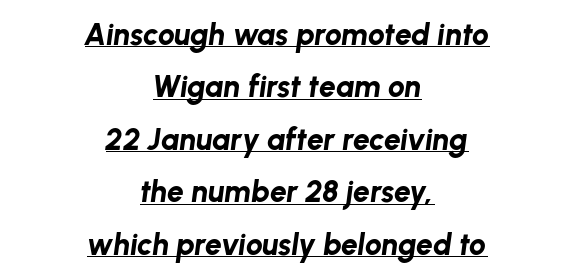
{"italic": "yes", "lean": "right", "slant_degrees": 8, "bold": "yes", "weight": "bold", "width": "normal", "stroke_contrast": "low", "x_height": "medium", "monospaced": "no", "underline": "yes", "align": "center", "line_spacing_ratio": 1.75, "letter_spacing": "normal", "letter_spacing_em": 0.0, "glyph_px": 30}
